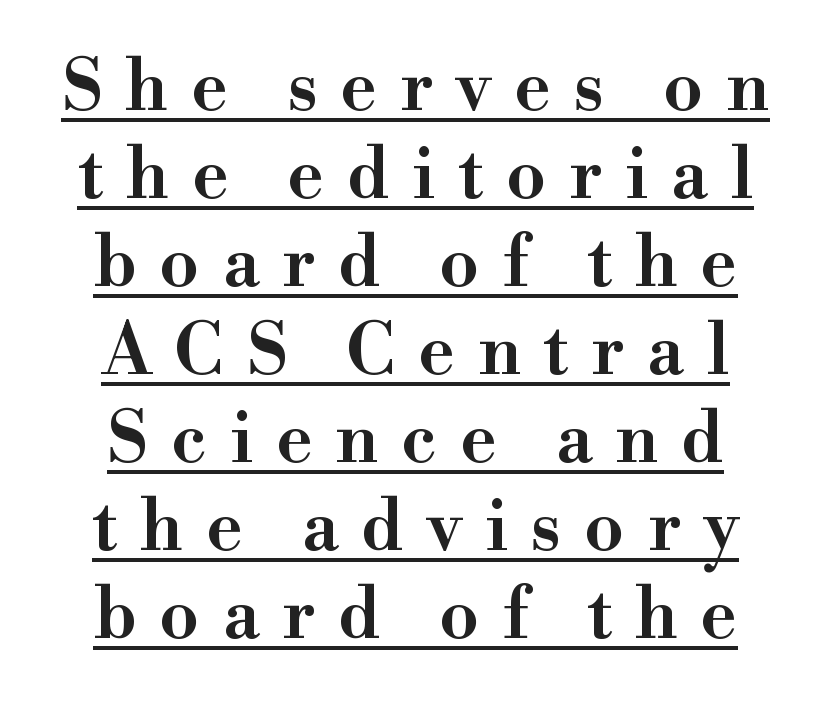
Q: Is the text bold? A: Semi-bold.
Q: Is the text italic (slanted)? A: No, it is upright.
Q: Is the typeface a serif or a sans-serif typeface? A: Serif.
Q: Is the text underlined? A: Yes.
Q: How is the paragraph aligned? A: Centered.
Q: Is the spacing between letters normal or unusually wide? A: Unusually wide.
Q: Width (condensed, normal, or wide)? A: Normal.
Q: Stroke contrast? A: High.
Q: x-height? A: Small.
Q: Monospaced? A: No.
